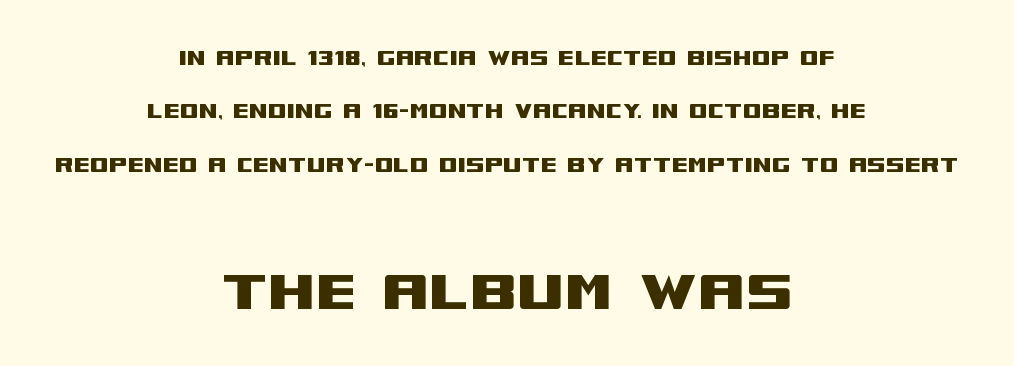
Ordinary non-slanted type is in use. The type family on display is of the sans-serif kind. Glyph-to-glyph distance matches everyday printed text. Larger block? The one below; the one above is distinctly smaller.
